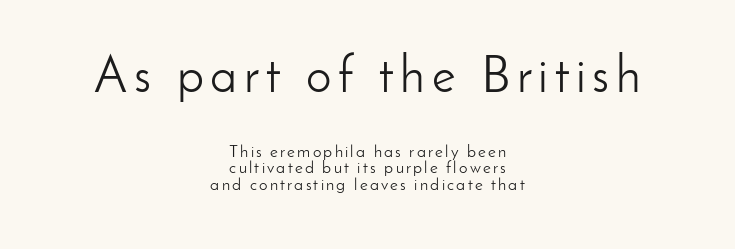
{"serif": "no", "italic": "no", "bold": "no", "weight": "light", "width": "normal", "stroke_contrast": "low", "x_height": "small", "monospaced": "no", "underline": "no", "align": "center", "line_spacing": "tight", "line_spacing_ratio": 0.98, "larger_block": "first", "size_ratio": 3.0, "glyph_px": 51}
